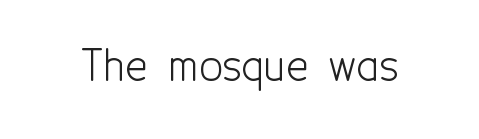
{"serif": "no", "italic": "no", "bold": "no", "weight": "light", "width": "condensed", "x_height": "medium", "monospaced": "no", "underline": "no", "letter_spacing": "normal", "letter_spacing_em": 0.0, "glyph_px": 42}
